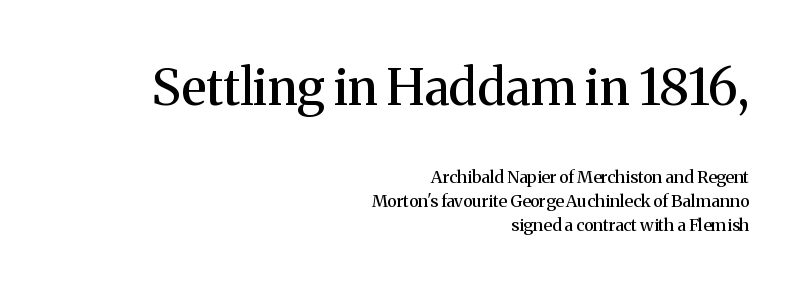
{"serif": "yes", "italic": "no", "width": "normal", "stroke_contrast": "medium", "x_height": "medium", "monospaced": "no", "underline": "no", "align": "right", "line_spacing": "normal", "line_spacing_ratio": 1.42, "letter_spacing": "normal", "letter_spacing_em": 0.0, "larger_block": "first", "size_ratio": 2.94, "glyph_px": 50}
